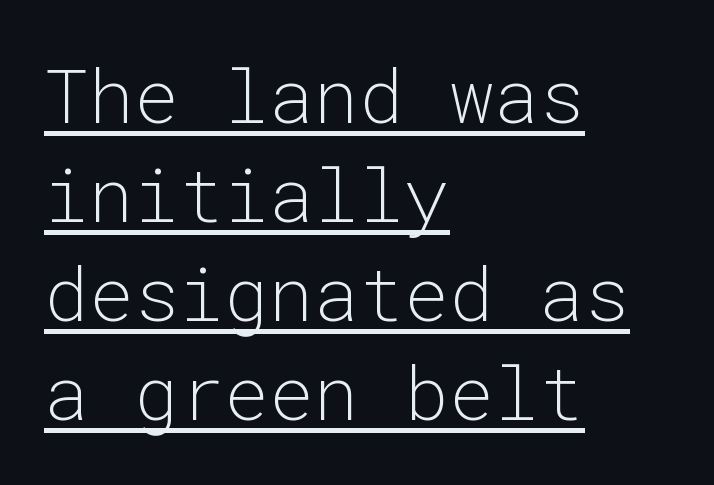
The image shows 75 px light sans-serif type, upright, monospaced; set left-aligned, normal line spacing (1.32x), normal letter spacing, underlined; low stroke contrast and a medium x-height.
